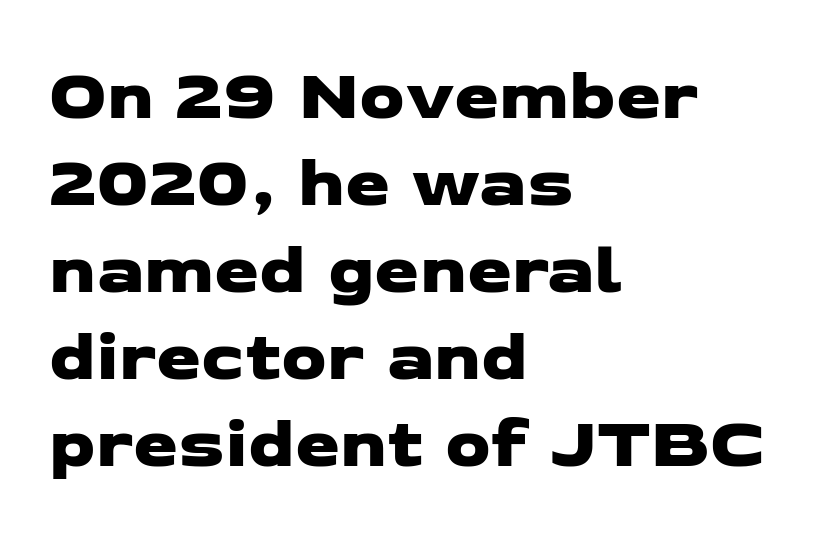
{"serif": "no", "width": "wide", "stroke_contrast": "low", "x_height": "medium", "monospaced": "no", "underline": "no", "align": "left", "line_spacing_ratio": 1.21, "letter_spacing": "normal", "letter_spacing_em": 0.0, "glyph_px": 72}
